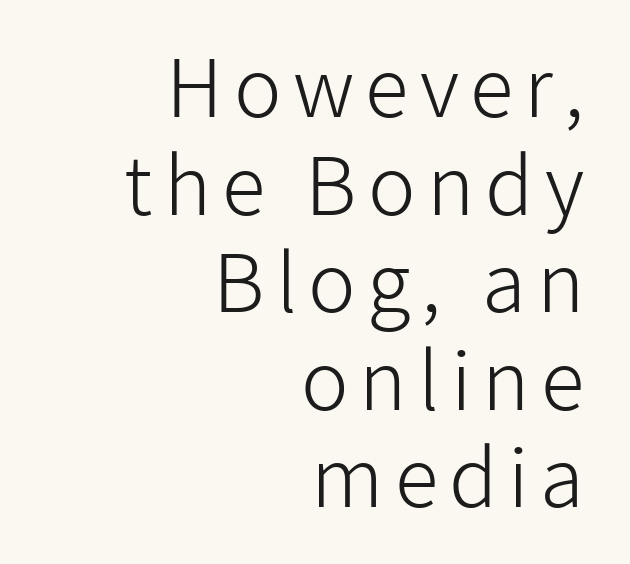
{"serif": "no", "italic": "no", "bold": "no", "weight": "light", "width": "normal", "stroke_contrast": "low", "x_height": "medium", "monospaced": "no", "underline": "no", "align": "right", "line_spacing_ratio": 1.22, "glyph_px": 80}
